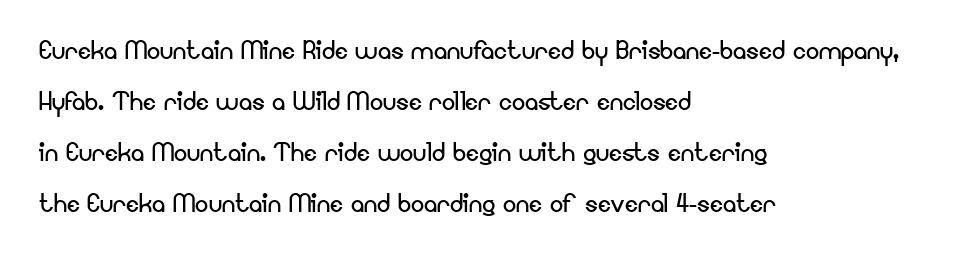
{"serif": "no", "italic": "no", "bold": "no", "weight": "regular", "width": "normal", "stroke_contrast": "low", "x_height": "small", "monospaced": "no", "underline": "no", "align": "left", "line_spacing": "normal", "line_spacing_ratio": 1.55, "letter_spacing": "normal", "letter_spacing_em": 0.0, "glyph_px": 33}
